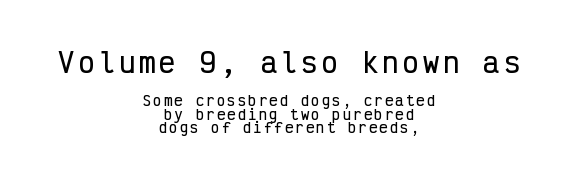
The image shows 27 px text type, upright; set centered, tight line spacing (0.95x), not underlined; the first (top) block is 1.93x larger.
